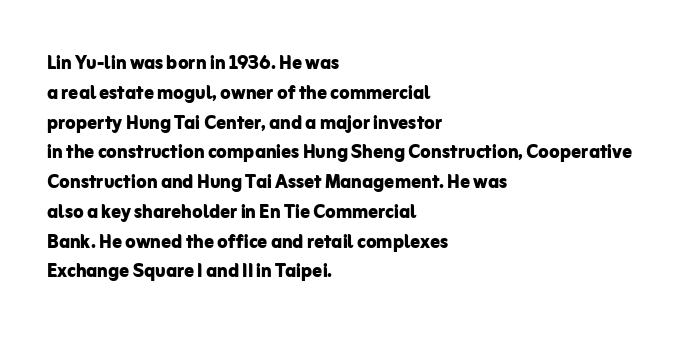
Every character sits straight up, as roman type does. This rendering uses left alignment, leaving the right contour irregular. Letters rest on an invisible, unmarked baseline. The passage shown has conventional tracking throughout. Pretty heavy lettering here — definitely bold.
